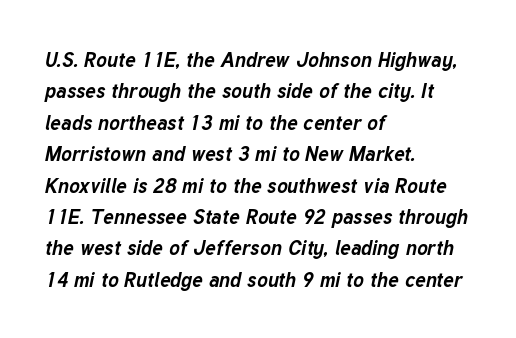
What's the leading like? Ordinary, nothing unusual. Weight check: bold — yes, fully. Visually the block forms a straight wall on the left and a jagged coastline on the right. Default kerning and tracking; the words read as compact shapes. Decoration check: the copy has no underline.
